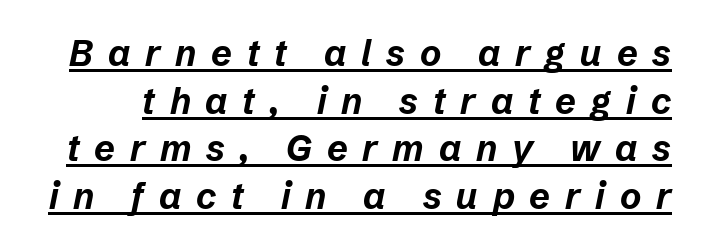
Leading matches the norm, producing a regular column. Plenty of ink on the page — the face is bold. Slant detected: the letters are inclined. The face used here appears with an underline applied.
